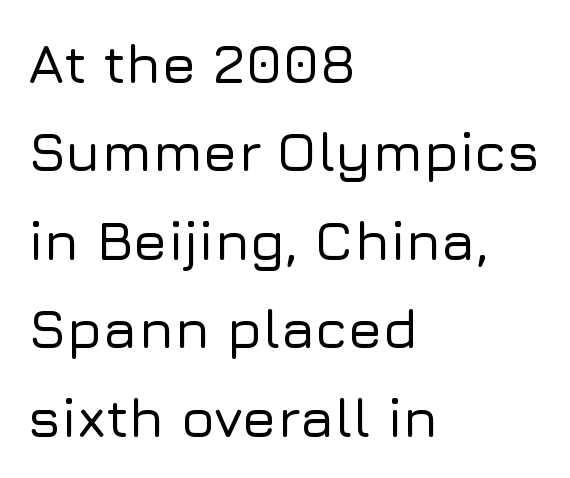
The typeface chosen for these lines omits serifs. Interline gaps are of average width in this sample. A classic flush-left, rag-right setting is used for this passage. Check the space under the baseline: it is left empty.
